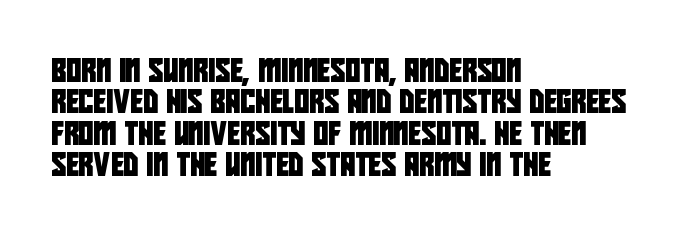
The image shows 23 px text type; set left-aligned, normal line spacing (1.36x), normal letter spacing, not underlined.
